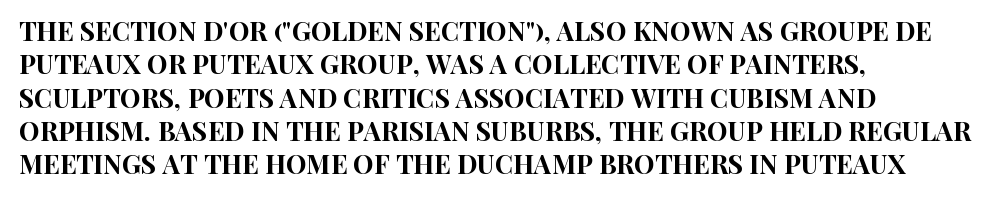
Beneath every word, the page is bare. Evenly set lines give the paragraph a standard silhouette. The compositor pushed each line to the left boundary. Spacing between characters is what you'd get straight out of the box. When letters stand straight like this, we call the style roman or upright.
